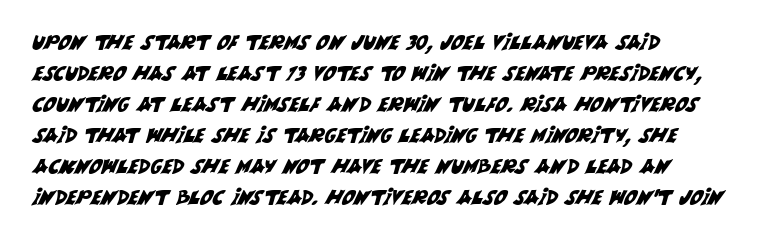
Q: Is the text underlined? A: No.
Q: How is the paragraph aligned? A: Left-aligned.
Q: Is the spacing between letters normal or unusually wide? A: Normal.
Q: Is the spacing between lines tight, normal or loose? A: Normal.
